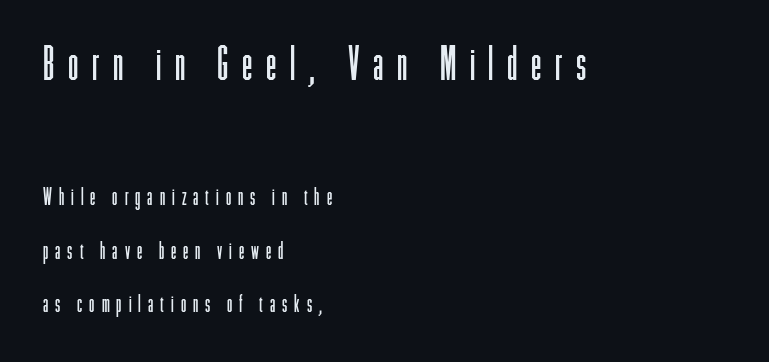
{"serif": "no", "italic": "no", "bold": "no", "weight": "light", "width": "condensed", "stroke_contrast": "low", "x_height": "medium", "monospaced": "no", "underline": "no", "align": "left", "line_spacing": "loose", "line_spacing_ratio": 2.24, "letter_spacing": "wide", "letter_spacing_em": 0.29, "larger_block": "first", "size_ratio": 1.96, "glyph_px": 47}
